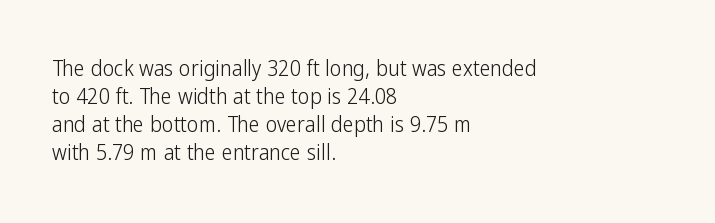
Normally led — the rows are evenly, conventionally spaced. Underlining? Definitely not there. The axis of the letterforms is exactly vertical. The passage is arranged the way most books set body copy — flush left. Default kerning and tracking; the words read as compact shapes.
